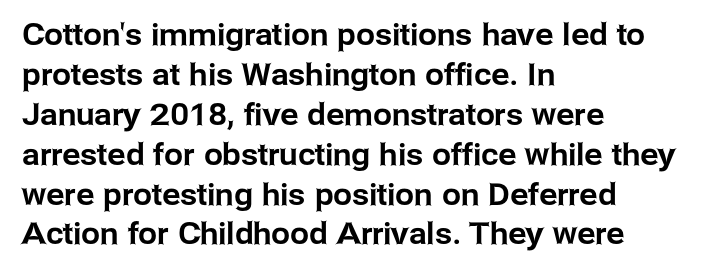
The letters advance in unequal steps, a hallmark of proportional type. Descender tails drop into unmarked territory. Typographically, this falls in the sans-serif category. The designer left line spacing at the default. Words appear dense and cohesive because spacing is normal.
